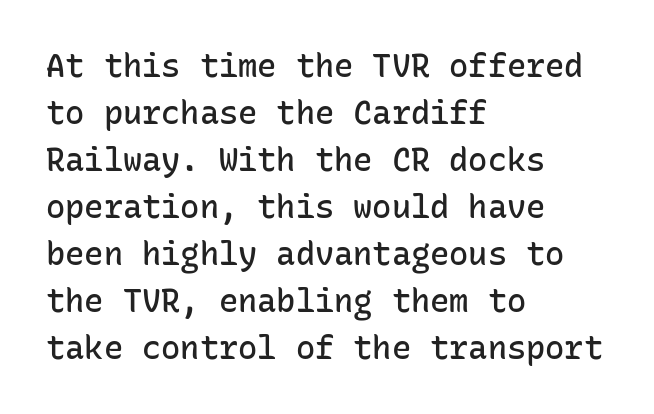
You can tell from the bare stems that sans-serif type was used. A typesetter would call this leading conventional body-copy spacing. Here the glyphs are tracked normally, forming tight word shapes. The paragraph shown leans on its left margin. The passage shown is semibold, sitting just below true bold.
